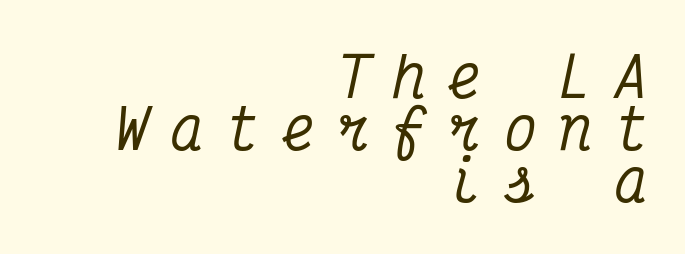
{"serif": "yes", "italic": "yes", "lean": "right", "slant_degrees": 12, "width": "condensed", "stroke_contrast": "medium", "x_height": "medium", "monospaced": "yes", "underline": "no", "align": "right", "line_spacing": "tight", "line_spacing_ratio": 0.95, "letter_spacing": "wide", "letter_spacing_em": 0.41, "glyph_px": 55}
